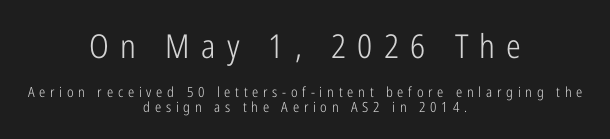
Q: Is the text bold? A: No.
Q: Is the text italic (slanted)? A: No, it is upright.
Q: Is the typeface a serif or a sans-serif typeface? A: Sans-serif.
Q: Is the text underlined? A: No.
Q: How is the paragraph aligned? A: Centered.
Q: Is the spacing between letters normal or unusually wide? A: Unusually wide.
Q: Is the spacing between lines tight, normal or loose? A: Tight.
Q: Which block of text is set in a larger size, the first (top) or the second (bottom)? A: The first (top) one.
Q: Width (condensed, normal, or wide)? A: Condensed.
Q: Stroke contrast? A: Low.
Q: x-height? A: Medium.
Q: Monospaced? A: No.
